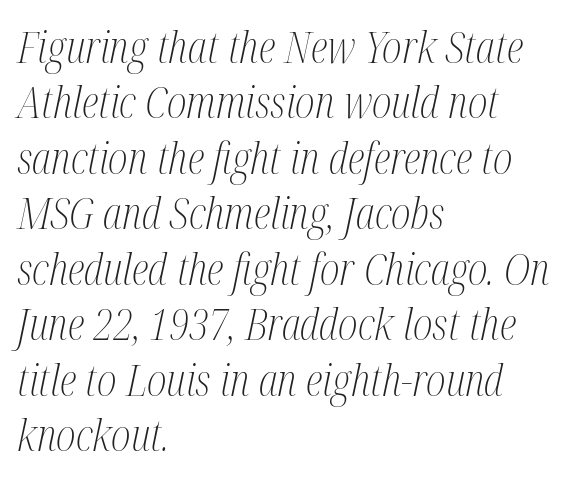
The image shows 43 px light, condensed serif type, italic (leaning right); set left-aligned, normal line spacing (1.29x), normal letter spacing, not underlined; medium stroke contrast and a medium x-height.
